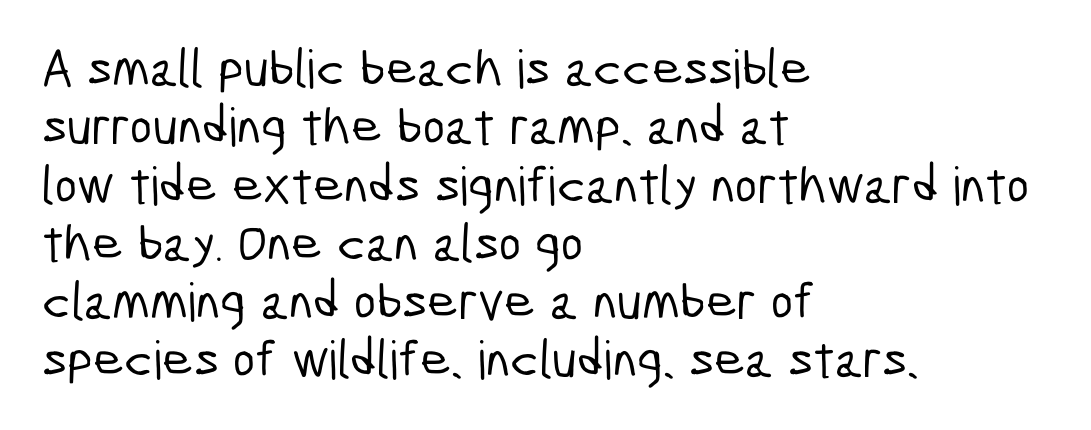
Cramped leading. Here the glyphs are tracked normally, forming tight word shapes. Type without underlining. These lines are rendered in a variable-pitch font.
